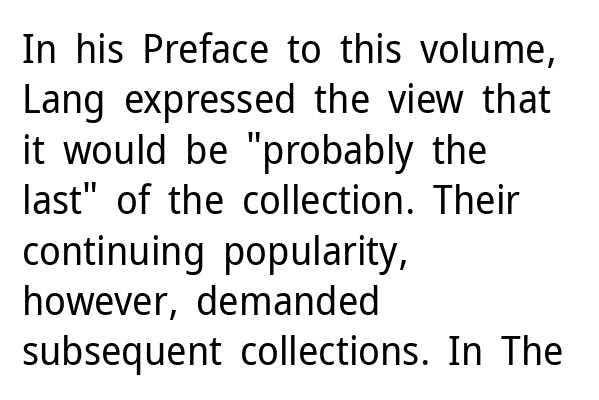
The image shows 40 px regular-weight sans-serif type, upright; set left-aligned, normal line spacing (1.26x), normal letter spacing, not underlined; low stroke contrast and a medium x-height.
